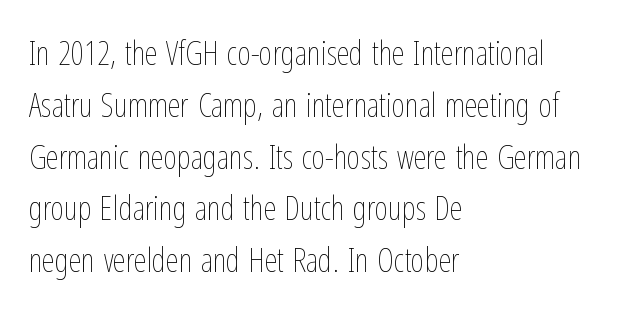
The image shows 33 px thin, condensed type, upright; set left-aligned, normal line spacing (1.57x), normal letter spacing, not underlined; low stroke contrast and a medium x-height.
